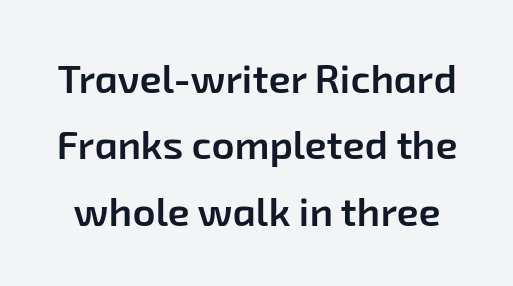
The image shows 40 px semibold sans-serif type; set normal line spacing (1.66x), normal letter spacing, not underlined; low stroke contrast and a medium x-height.
